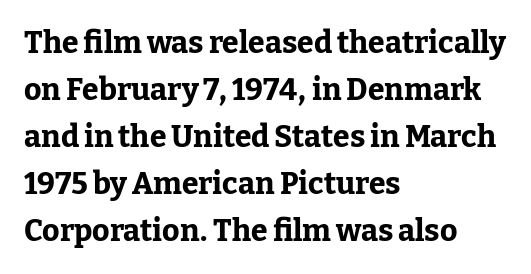
Q: Is the text bold? A: Yes.
Q: Is the text italic (slanted)? A: No, it is upright.
Q: Is the typeface a serif or a sans-serif typeface? A: Serif.
Q: Is the text underlined? A: No.
Q: How is the paragraph aligned? A: Left-aligned.
Q: Is the spacing between letters normal or unusually wide? A: Normal.
Q: Is the spacing between lines tight, normal or loose? A: Normal.
Q: Width (condensed, normal, or wide)? A: Normal.
Q: Stroke contrast? A: Low.
Q: x-height? A: Medium.
Q: Monospaced? A: No.
